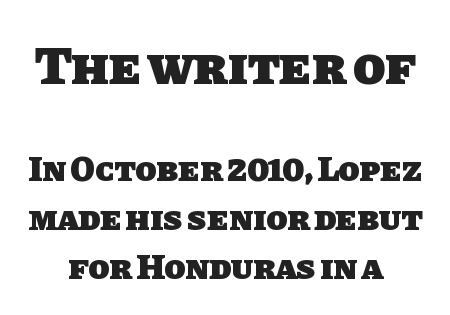
Q: Is the text bold? A: Yes.
Q: Is the typeface a serif or a sans-serif typeface? A: Sans-serif.
Q: Is the text underlined? A: No.
Q: How is the paragraph aligned? A: Centered.
Q: Is the spacing between letters normal or unusually wide? A: Normal.
Q: Is the spacing between lines tight, normal or loose? A: Normal.
Q: Which block of text is set in a larger size, the first (top) or the second (bottom)? A: The first (top) one.
Q: Width (condensed, normal, or wide)? A: Normal.
Q: Stroke contrast? A: Low.
Q: x-height? A: Large.
Q: Monospaced? A: No.
